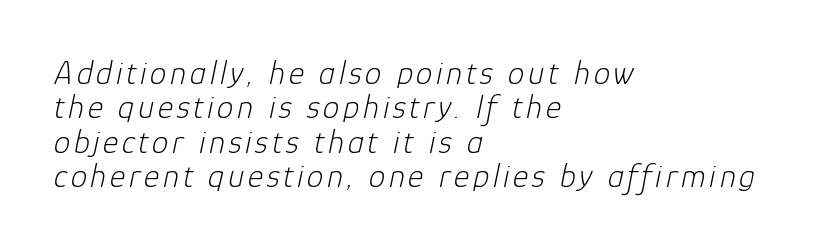
{"italic": "yes", "lean": "right", "slant_degrees": 12, "bold": "no", "weight": "light", "width": "normal", "stroke_contrast": "low", "x_height": "medium", "monospaced": "no", "underline": "no", "align": "left", "line_spacing": "tight", "line_spacing_ratio": 1.04, "glyph_px": 33}
